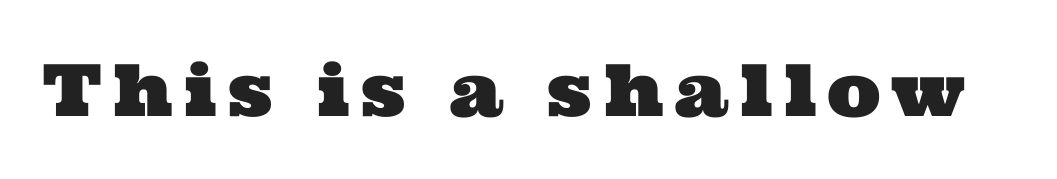
Q: Is the typeface a serif or a sans-serif typeface? A: Serif.
Q: Is the text underlined? A: No.
Q: Width (condensed, normal, or wide)? A: Wide.
Q: Stroke contrast? A: Medium.
Q: x-height? A: Medium.
Q: Monospaced? A: No.
